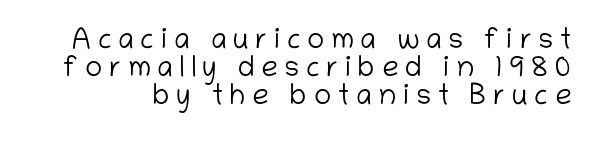
A typesetter would call this heavily tracked-out type. Honestly, the rows look squashed on top of each other. The type family on display is of the sans-serif kind. The baseline area is clear. Posture: vertical.
